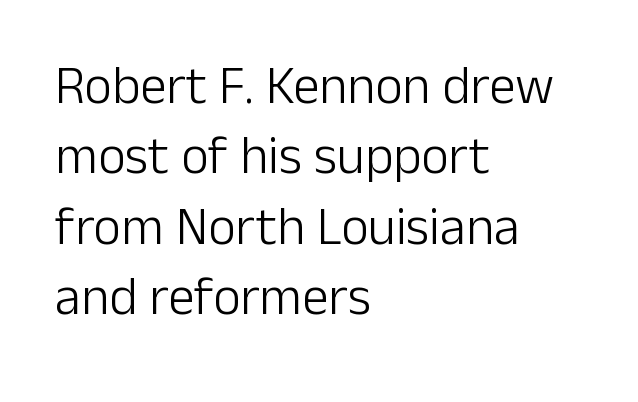
Q: Is the text bold? A: No.
Q: Is the text italic (slanted)? A: No, it is upright.
Q: Is the typeface a serif or a sans-serif typeface? A: Sans-serif.
Q: Is the text underlined? A: No.
Q: How is the paragraph aligned? A: Left-aligned.
Q: Is the spacing between letters normal or unusually wide? A: Normal.
Q: Is the spacing between lines tight, normal or loose? A: Normal.
Q: Width (condensed, normal, or wide)? A: Normal.
Q: Stroke contrast? A: Low.
Q: x-height? A: Medium.
Q: Monospaced? A: No.
